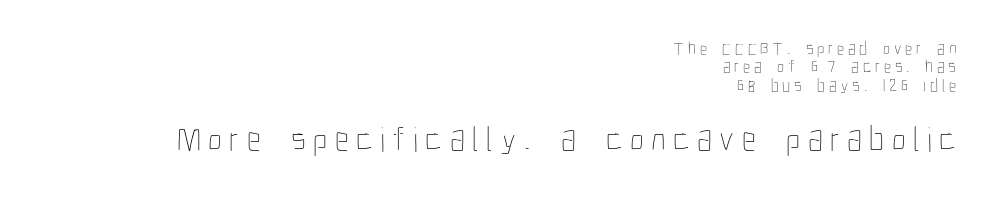
{"italic": "no", "bold": "no", "weight": "thin", "width": "condensed", "stroke_contrast": "low", "x_height": "medium", "monospaced": "no", "underline": "no", "align": "right", "line_spacing": "tight", "line_spacing_ratio": 1.02, "letter_spacing": "wide", "letter_spacing_em": 0.21, "larger_block": "second", "size_ratio": 1.94, "glyph_px": 35}
